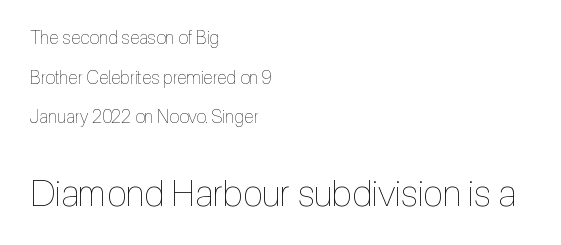
{"italic": "no", "bold": "no", "weight": "thin", "width": "condensed", "x_height": "medium", "monospaced": "no", "underline": "no", "align": "left", "line_spacing": "loose", "line_spacing_ratio": 2.2, "letter_spacing": "normal", "letter_spacing_em": 0.0, "larger_block": "second", "size_ratio": 2.0, "glyph_px": 36}
